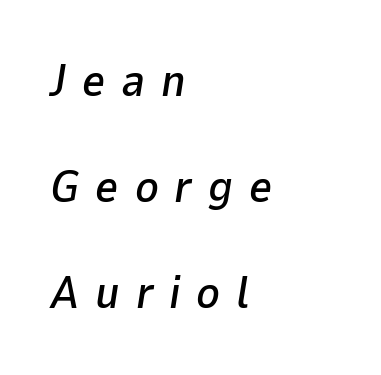
The baseline area is clear. Baseline-to-baseline distance is far greater than the letter height. Looks like regular typesetting: each glyph gets only the width it needs. Alignment: flush left.
